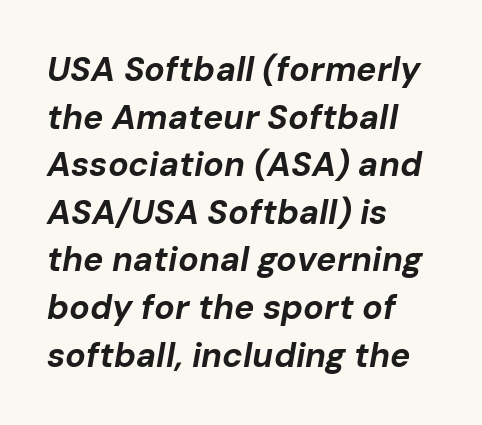
Q: Is the text bold? A: Yes.
Q: Is the text italic (slanted)? A: Yes, it leans right by about 10 degrees.
Q: Is the text underlined? A: No.
Q: How is the paragraph aligned? A: Left-aligned.
Q: Is the spacing between letters normal or unusually wide? A: Normal.
Q: Is the spacing between lines tight, normal or loose? A: Normal.
Q: Width (condensed, normal, or wide)? A: Normal.
Q: Stroke contrast? A: Low.
Q: x-height? A: Medium.
Q: Monospaced? A: No.
